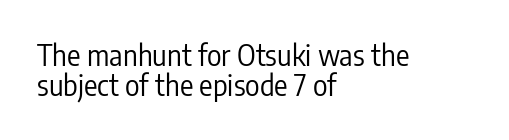
The image shows 28 px regular-weight, condensed sans-serif type, upright; set left-aligned, tight line spacing (1.06x), normal letter spacing, not underlined; low stroke contrast and a medium x-height.
